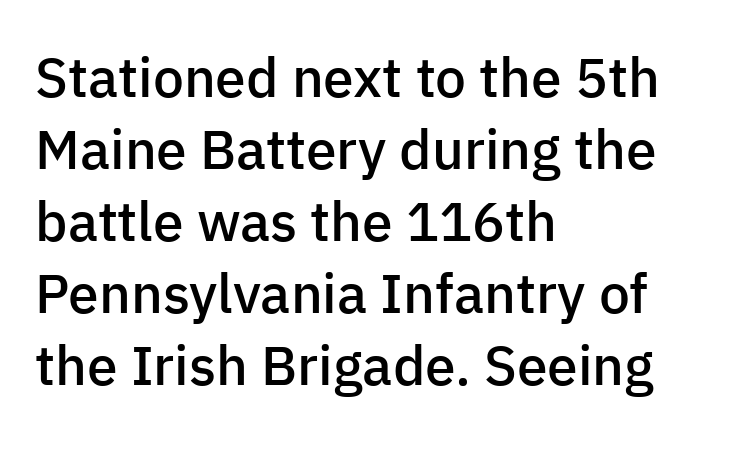
Q: Is the text bold? A: Semi-bold.
Q: Is the text italic (slanted)? A: No, it is upright.
Q: Is the typeface a serif or a sans-serif typeface? A: Sans-serif.
Q: Is the text underlined? A: No.
Q: How is the paragraph aligned? A: Left-aligned.
Q: Is the spacing between letters normal or unusually wide? A: Normal.
Q: Is the spacing between lines tight, normal or loose? A: Normal.
Q: Width (condensed, normal, or wide)? A: Normal.
Q: Stroke contrast? A: Low.
Q: x-height? A: Medium.
Q: Monospaced? A: No.
